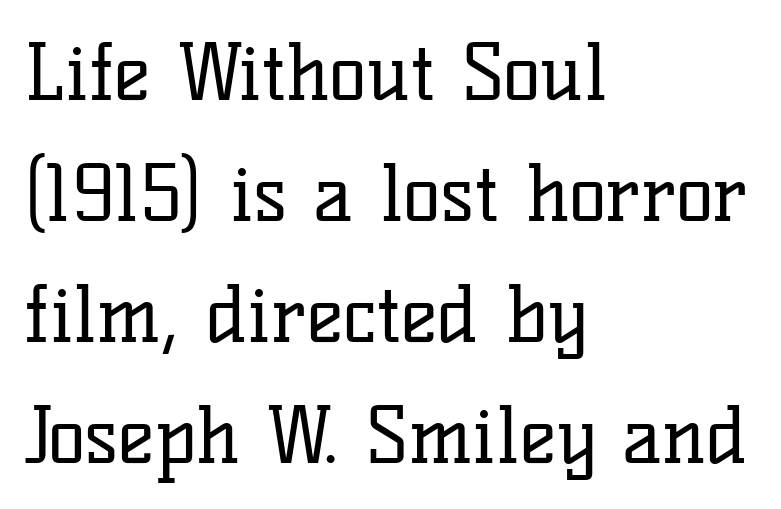
The image shows 78 px regular-weight serif type, upright; set left-aligned, normal line spacing (1.55x), normal letter spacing, not underlined; low stroke contrast and a medium x-height.
